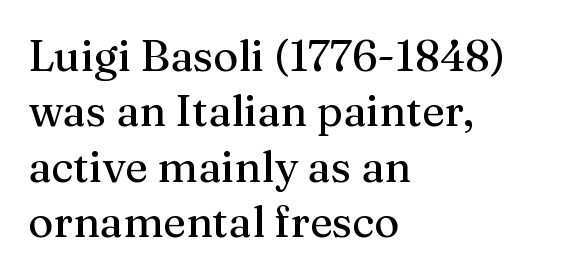
The image shows 43 px serif type, upright; set left-aligned, normal line spacing (1.29x), normal letter spacing, not underlined; medium stroke contrast and a medium x-height.
